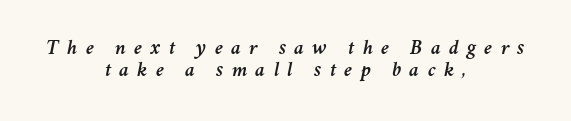
The image shows 21 px text type, italic (leaning right); set centered, tight line spacing (1.05x), unusually wide letter spacing (+0.39 em), not underlined.
